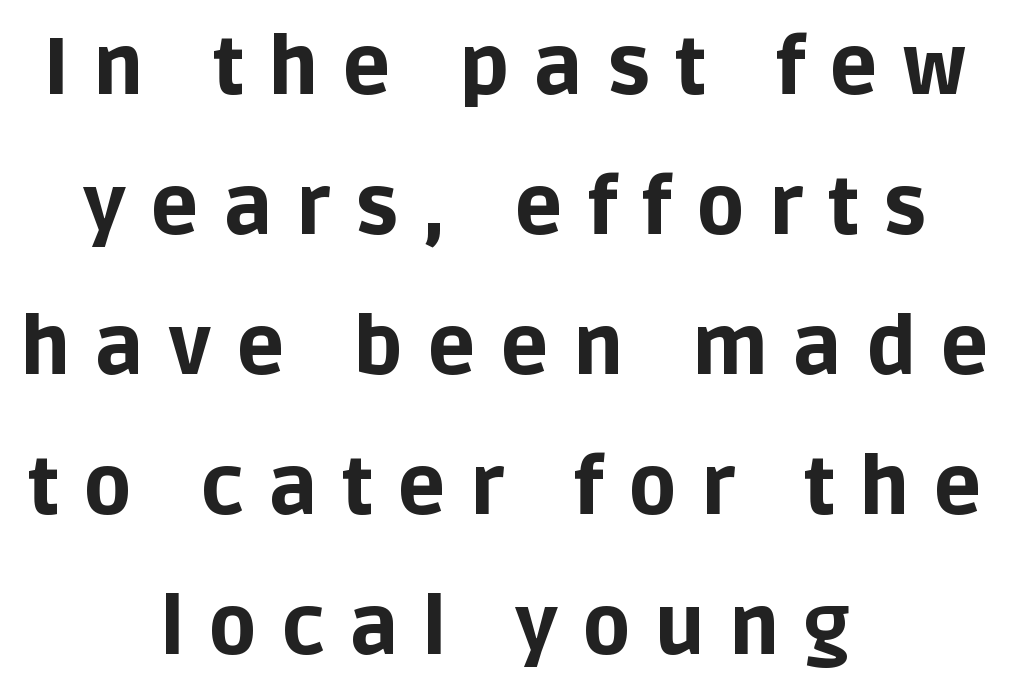
The image shows 80 px bold sans-serif type, upright; set centered, line spacing 1.75x, unusually wide letter spacing (+0.3 em), not underlined; low stroke contrast and a large x-height.
